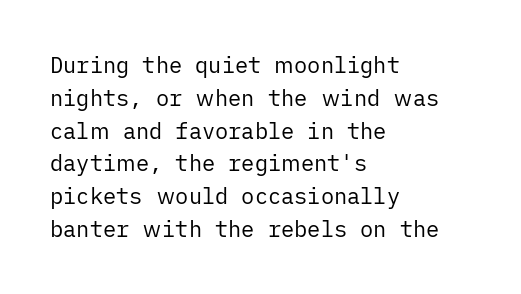
{"italic": "no", "bold": "no", "underline": "no", "align": "left", "line_spacing": "normal", "line_spacing_ratio": 1.49, "letter_spacing": "normal", "letter_spacing_em": 0.0, "glyph_px": 22}
